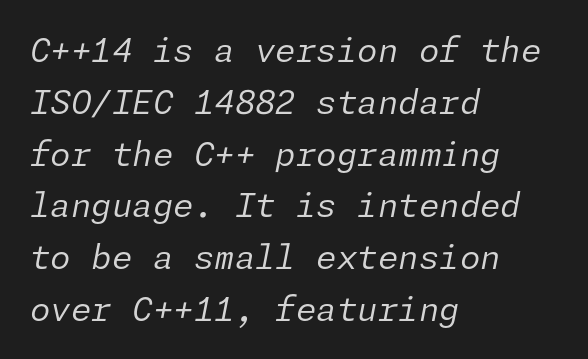
Q: Is the text bold? A: No.
Q: Is the text italic (slanted)? A: Yes, it leans right by about 11 degrees.
Q: Is the text underlined? A: No.
Q: How is the paragraph aligned? A: Left-aligned.
Q: Is the spacing between letters normal or unusually wide? A: Normal.
Q: Is the spacing between lines tight, normal or loose? A: Normal.
Q: Width (condensed, normal, or wide)? A: Normal.
Q: Stroke contrast? A: Low.
Q: x-height? A: Medium.
